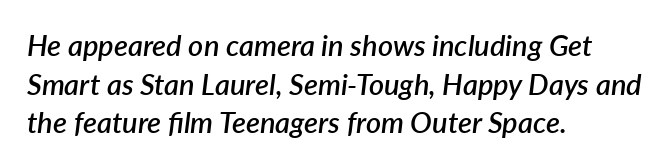
{"italic": "yes", "lean": "right", "slant_degrees": 7, "bold": "semi", "weight": "semibold", "width": "normal", "stroke_contrast": "low", "x_height": "medium", "monospaced": "no", "underline": "no", "align": "left", "line_spacing": "normal", "line_spacing_ratio": 1.33, "letter_spacing": "normal", "letter_spacing_em": 0.0, "glyph_px": 29}
